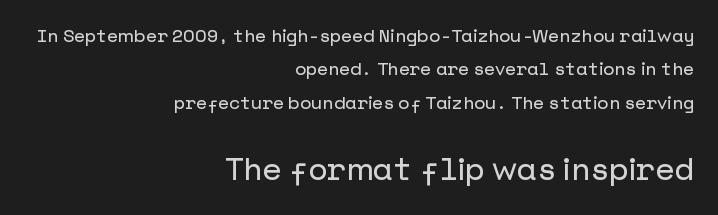
The image shows 31 px sans-serif type, upright; set right-aligned, line spacing 1.86x, normal letter spacing, not underlined; the second (bottom) block is 1.72x larger; low stroke contrast and a medium x-height.
